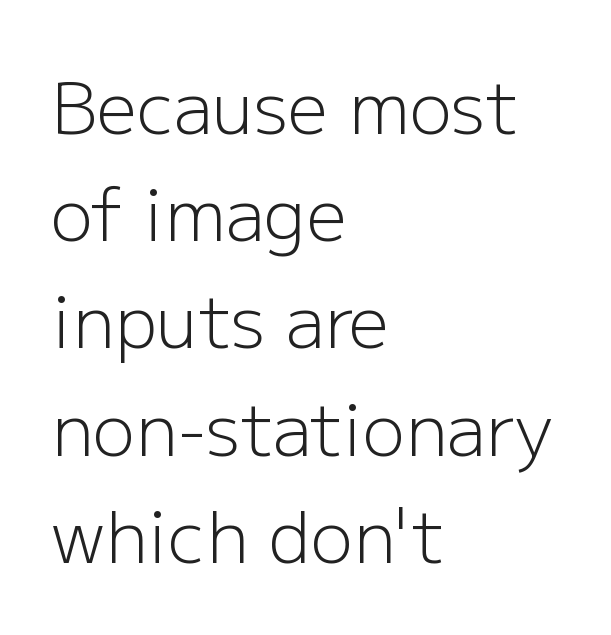
The image shows 71 px light sans-serif type, upright; set left-aligned, normal line spacing (1.51x), normal letter spacing, not underlined; low stroke contrast and a medium x-height.
